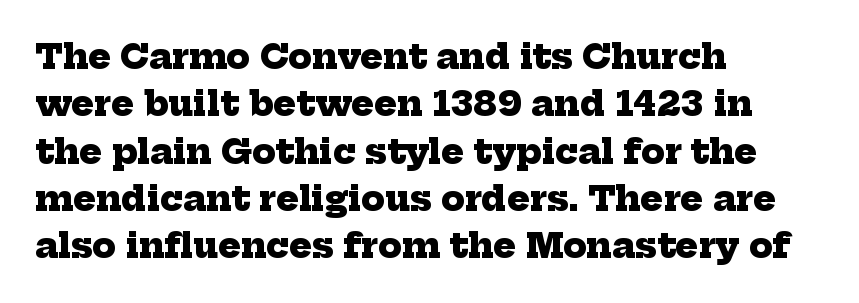
{"serif": "yes", "bold": "yes", "weight": "heavy", "width": "normal", "stroke_contrast": "low", "x_height": "medium", "monospaced": "no", "underline": "no", "align": "left", "line_spacing": "normal", "line_spacing_ratio": 1.39, "letter_spacing": "normal", "letter_spacing_em": 0.0, "glyph_px": 34}
